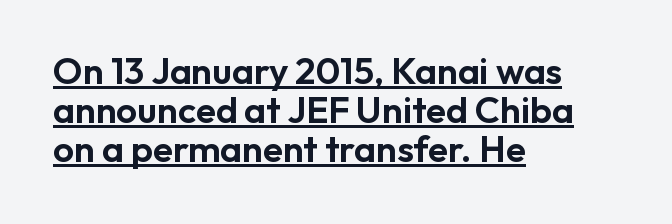
Is this a fixed-width face? No — the glyphs have proportional, varying widths. If you measured baseline to baseline, you'd find a short distance. Default kerning and tracking; the words read as compact shapes. Glance below the letters and you will spot a drawn line.
